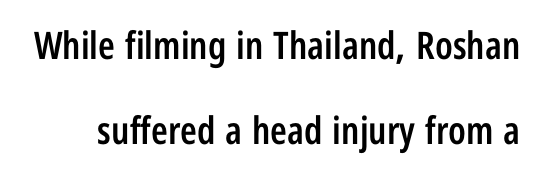
A roman cut, with each character standing at attention. Anything drawn beneath the words? Only blank space. Is the type bold? Partly — it's a semibold, heavier than regular but not fully bold. What kind of face is this? One without serifs — a sans. Each new line begins a long way beneath the previous one.
